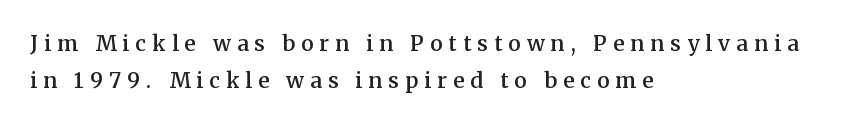
Q: Is the text bold? A: Semi-bold.
Q: Is the text italic (slanted)? A: No, it is upright.
Q: Is the text underlined? A: No.
Q: How is the paragraph aligned? A: Left-aligned.
Q: Is the spacing between letters normal or unusually wide? A: Unusually wide.
